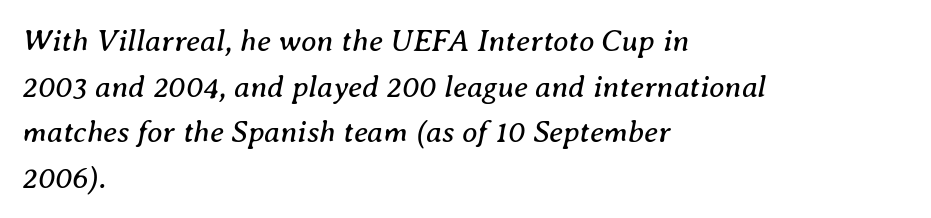
Q: Is the text bold? A: No.
Q: Is the text italic (slanted)? A: Yes, it leans right by about 8 degrees.
Q: Is the typeface a serif or a sans-serif typeface? A: Serif.
Q: Is the text underlined? A: No.
Q: How is the paragraph aligned? A: Left-aligned.
Q: Is the spacing between letters normal or unusually wide? A: Normal.
Q: Is the spacing between lines tight, normal or loose? A: Normal.
Q: Width (condensed, normal, or wide)? A: Normal.
Q: Stroke contrast? A: Medium.
Q: x-height? A: Medium.
Q: Monospaced? A: No.
